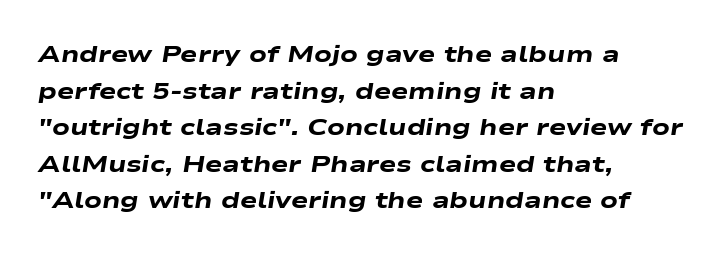
Descender tails drop into unmarked territory. Its strokes are broad and dark, the hallmark of bold type. Evenly set lines give the paragraph a standard silhouette. Between one letter and the next there's only the usual sliver of space. You can tell it's italic because the verticals aren't actually vertical. The lines in this sample share a left origin and differ only in where they stop.
